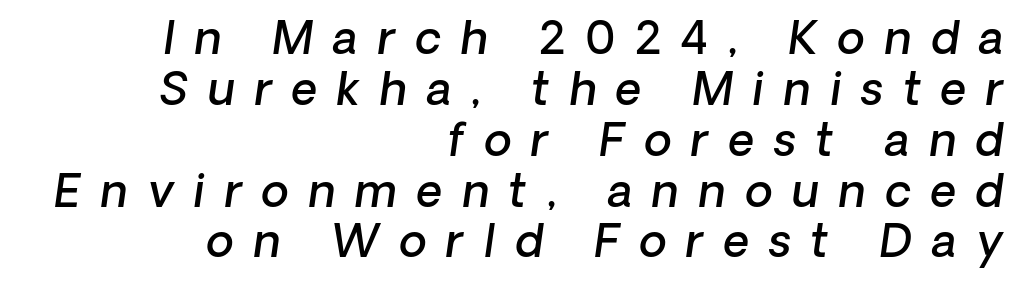
On the weight axis this lands at semibold, roughly 600. Nope, no serifs anywhere on these letters. Teacher's note: observe the even right margin — that is flush-right alignment. Is this a fixed-width face? No — the glyphs have proportional, varying widths. The space between consecutive lines is stingy.
